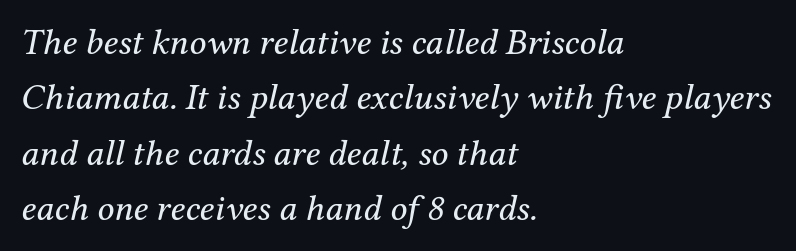
{"serif": "yes", "italic": "yes", "lean": "right", "slant_degrees": 12, "bold": "no", "weight": "regular", "width": "normal", "stroke_contrast": "medium", "x_height": "medium", "monospaced": "no", "underline": "no", "align": "left", "line_spacing": "normal", "line_spacing_ratio": 1.5, "letter_spacing": "normal", "letter_spacing_em": 0.0, "glyph_px": 37}
